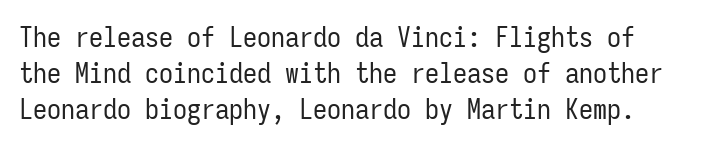
What's the leading like? Ordinary, nothing unusual. The rendering uses typewriter-style spacing with identical character cells. No extra ink here — the face is not bold. The horizontal fit of the characters is conventional and even.
